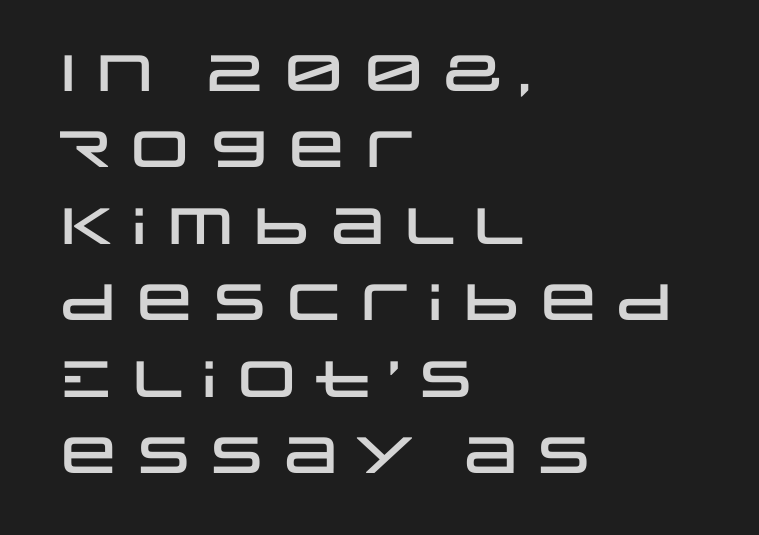
Q: Is the text italic (slanted)? A: No, it is upright.
Q: Is the typeface a serif or a sans-serif typeface? A: Sans-serif.
Q: Is the text underlined? A: No.
Q: How is the paragraph aligned? A: Left-aligned.
Q: Is the spacing between letters normal or unusually wide? A: Normal.
Q: Is the spacing between lines tight, normal or loose? A: Normal.
Q: Width (condensed, normal, or wide)? A: Wide.
Q: Stroke contrast? A: Low.
Q: x-height? A: Large.
Q: Monospaced? A: No.
